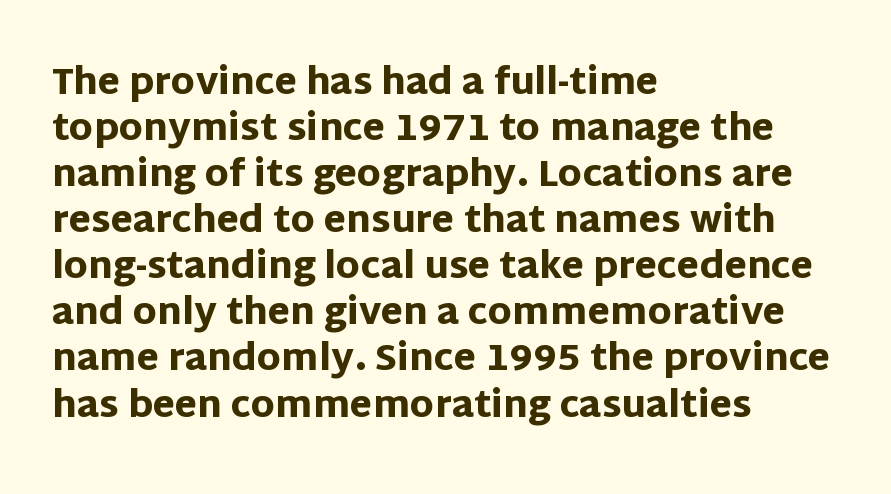
A clean baseline with only descenders dipping below it. Students, this is bold: see how much ink each stroke carries. Serifs: no, the terminals of the letterforms are clean. The typesetter chose a ragged-right arrangement here. A typesetter would call this leading conventional body-copy spacing. Proportional: the letters do not fall into vertical columns.
